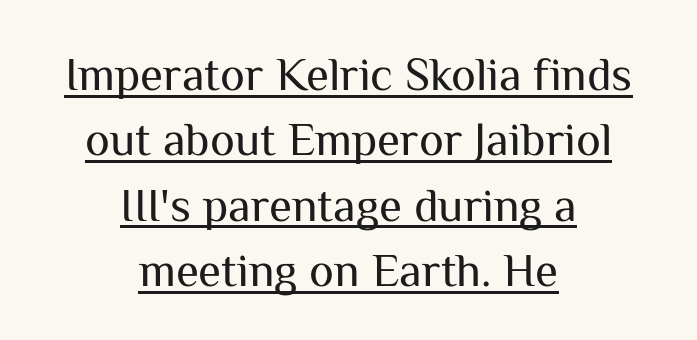
Q: Is the text bold? A: No.
Q: Is the text italic (slanted)? A: No, it is upright.
Q: Is the typeface a serif or a sans-serif typeface? A: Sans-serif.
Q: Is the text underlined? A: Yes.
Q: How is the paragraph aligned? A: Centered.
Q: Is the spacing between letters normal or unusually wide? A: Normal.
Q: Is the spacing between lines tight, normal or loose? A: Normal.
Q: Width (condensed, normal, or wide)? A: Normal.
Q: Stroke contrast? A: Medium.
Q: x-height? A: Medium.
Q: Monospaced? A: No.
